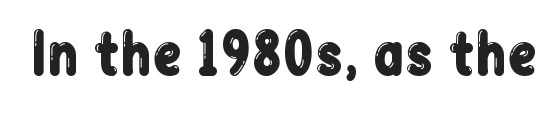
Q: Is the text italic (slanted)? A: No, it is upright.
Q: Is the typeface a serif or a sans-serif typeface? A: Sans-serif.
Q: Is the text underlined? A: No.
Q: Is the spacing between letters normal or unusually wide? A: Normal.
Q: Width (condensed, normal, or wide)? A: Condensed.
Q: Stroke contrast? A: Low.
Q: x-height? A: Medium.
Q: Monospaced? A: No.
